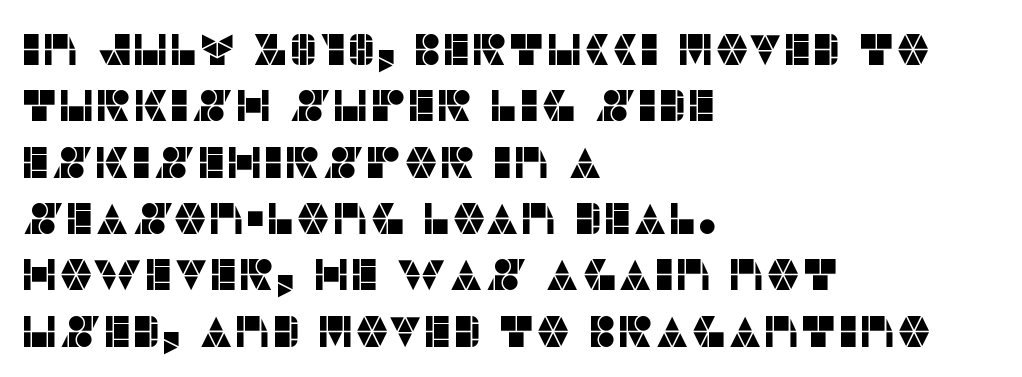
Q: Is the text italic (slanted)? A: No, it is upright.
Q: Is the typeface a serif or a sans-serif typeface? A: Sans-serif.
Q: Is the text underlined? A: No.
Q: How is the paragraph aligned? A: Left-aligned.
Q: Is the spacing between letters normal or unusually wide? A: Normal.
Q: Is the spacing between lines tight, normal or loose? A: Normal.
Q: Width (condensed, normal, or wide)? A: Normal.
Q: Stroke contrast? A: Low.
Q: x-height? A: Large.
Q: Monospaced? A: No.
